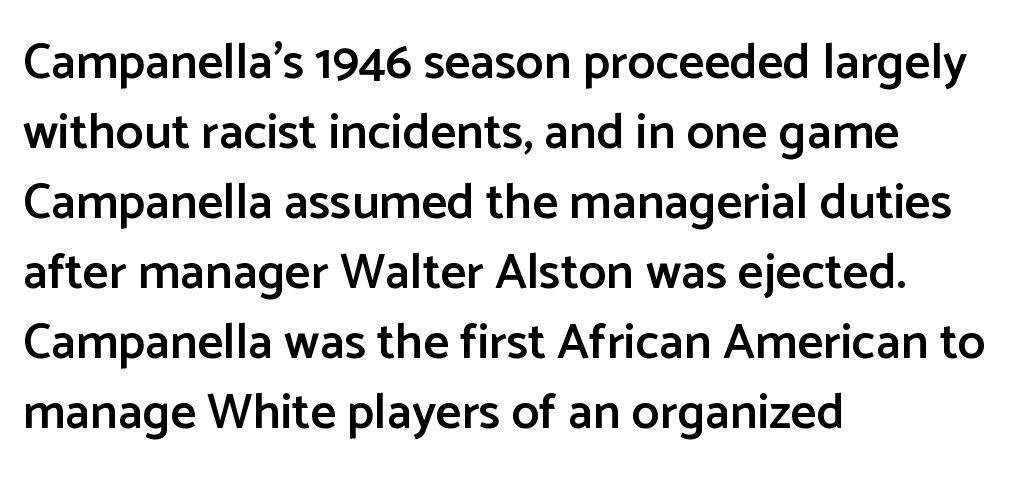
{"serif": "no", "italic": "no", "bold": "semi", "weight": "semibold", "width": "normal", "stroke_contrast": "low", "x_height": "medium", "monospaced": "no", "underline": "no", "align": "left", "line_spacing": "normal", "line_spacing_ratio": 1.4, "letter_spacing": "normal", "letter_spacing_em": 0.0, "glyph_px": 50}
